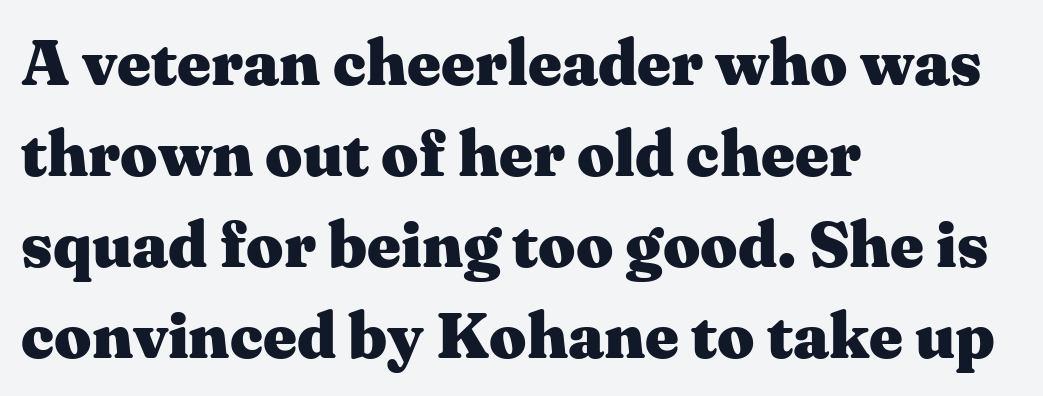
The image shows 65 px heavy, wide serif type, upright; set left-aligned, normal line spacing (1.4x), normal letter spacing, not underlined; medium stroke contrast and a medium x-height.
